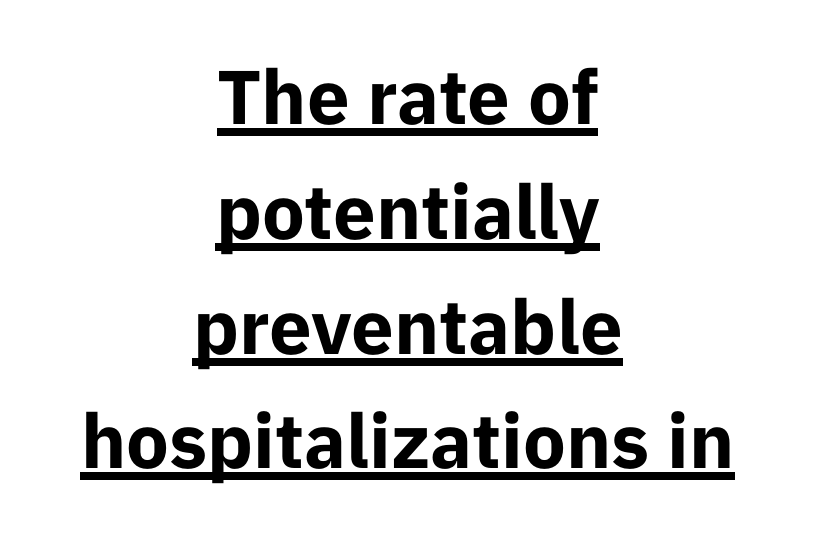
The image shows 76 px bold sans-serif type, upright; set centered, normal line spacing (1.51x), normal letter spacing, underlined; low stroke contrast and a medium x-height.
